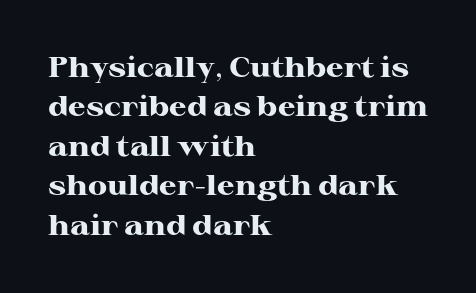
The image shows 28 px heavy, wide serif type, upright; set left-aligned, normal line spacing (1.41x), normal letter spacing, not underlined; high stroke contrast and a medium x-height.
